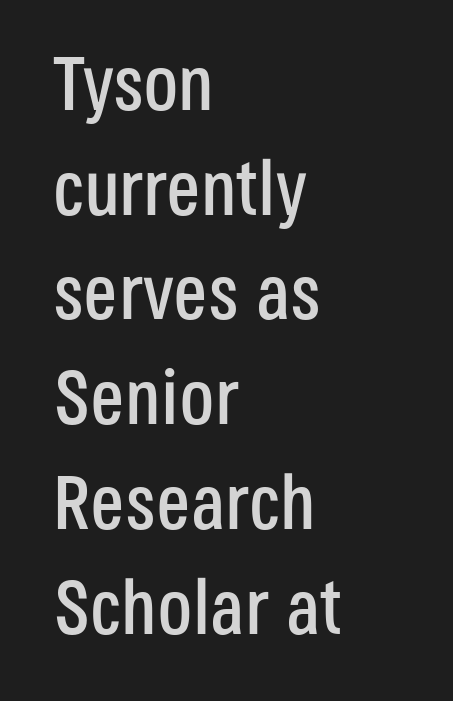
The image shows 77 px condensed sans-serif type, upright; set left-aligned, normal line spacing (1.36x), normal letter spacing, not underlined; low stroke contrast and a large x-height.
